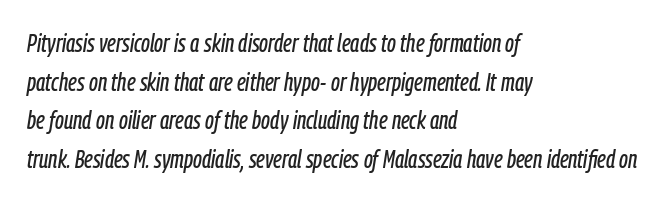
The image shows 25 px text type, italic (leaning right); set left-aligned, normal line spacing (1.55x), normal letter spacing, not underlined.
